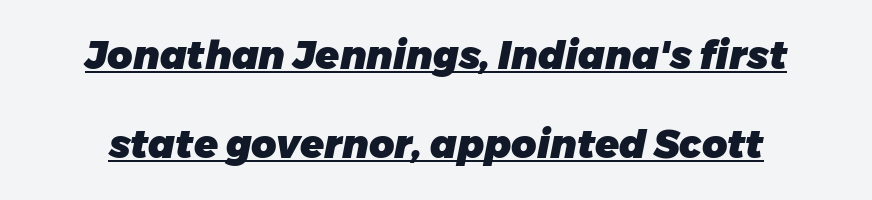
{"italic": "yes", "lean": "right", "slant_degrees": 11, "bold": "yes", "weight": "heavy", "width": "normal", "stroke_contrast": "low", "x_height": "medium", "monospaced": "no", "underline": "yes", "line_spacing": "loose", "line_spacing_ratio": 2.29, "letter_spacing": "normal", "letter_spacing_em": 0.0, "glyph_px": 39}
